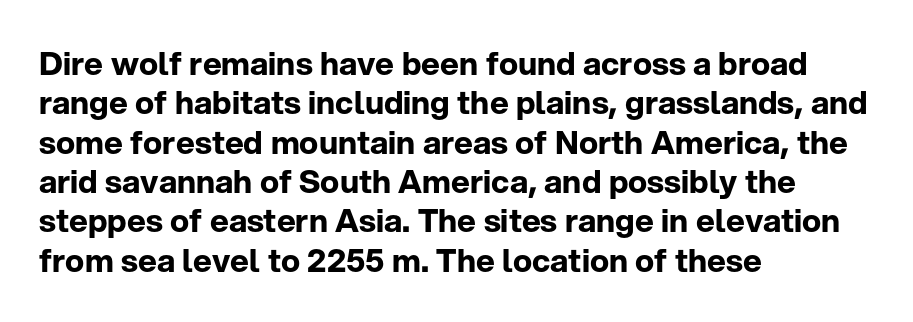
Q: Is the text bold? A: Yes.
Q: Is the text italic (slanted)? A: No, it is upright.
Q: Is the typeface a serif or a sans-serif typeface? A: Sans-serif.
Q: Is the text underlined? A: No.
Q: How is the paragraph aligned? A: Left-aligned.
Q: Is the spacing between letters normal or unusually wide? A: Normal.
Q: Width (condensed, normal, or wide)? A: Normal.
Q: Stroke contrast? A: Low.
Q: x-height? A: Medium.
Q: Monospaced? A: No.
